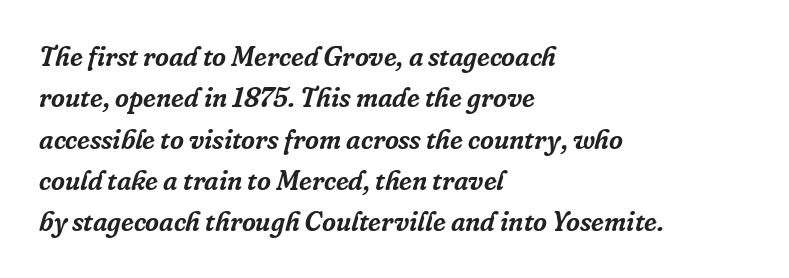
This sample uses plain, unmodified letter spacing. Rows of type keep a routine distance in the vertical direction. Clear beneath every line of the passage. This rendering uses left alignment, leaving the right contour irregular. The specimen reads as italic at a glance.
